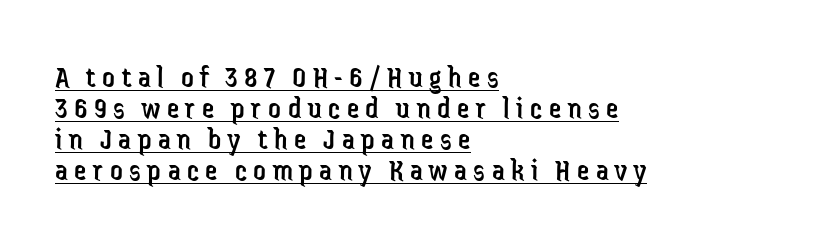
{"serif": "no", "italic": "no", "bold": "no", "weight": "regular", "width": "condensed", "stroke_contrast": "low", "x_height": "medium", "monospaced": "no", "underline": "yes", "align": "left", "line_spacing": "tight", "line_spacing_ratio": 1.0, "letter_spacing": "wide", "letter_spacing_em": 0.21, "glyph_px": 31}
